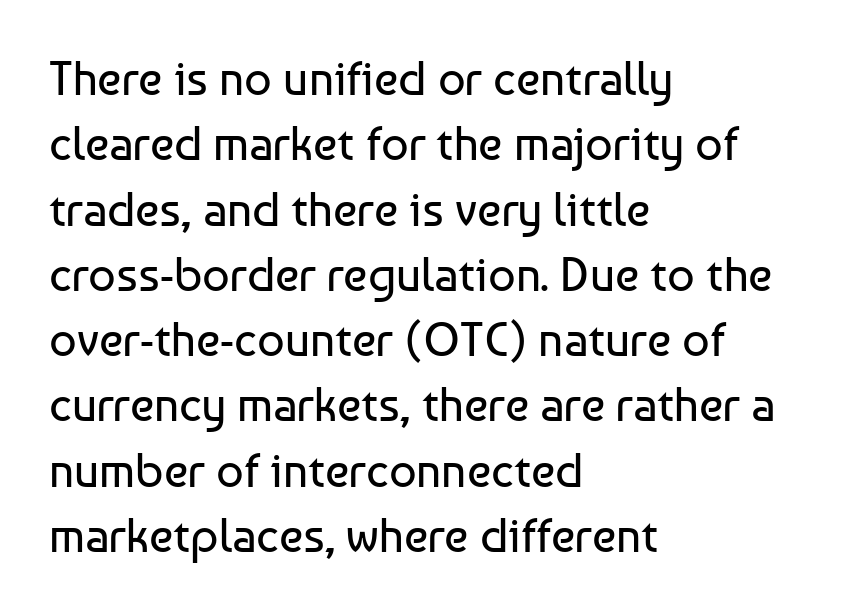
Q: Is the text bold? A: No.
Q: Is the text italic (slanted)? A: No, it is upright.
Q: Is the typeface a serif or a sans-serif typeface? A: Sans-serif.
Q: Is the text underlined? A: No.
Q: How is the paragraph aligned? A: Left-aligned.
Q: Is the spacing between letters normal or unusually wide? A: Normal.
Q: Is the spacing between lines tight, normal or loose? A: Normal.
Q: Width (condensed, normal, or wide)? A: Normal.
Q: Stroke contrast? A: Low.
Q: x-height? A: Medium.
Q: Monospaced? A: No.
